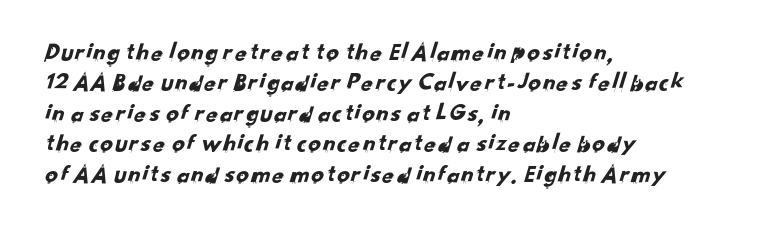
Caption: standard tracking, unaltered. Layout note: lines flush left. Beneath every word, the page is bare.
